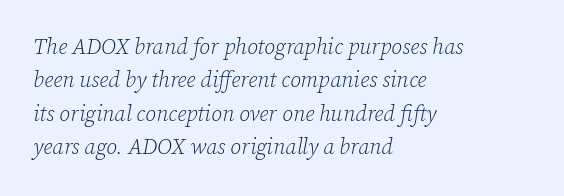
Observe the lean: these are italic letterforms. Stroke thickness stays within the range of a standard reading face or lighter. Horizontal alignment here is leftward, the default for most running prose. Default kerning and tracking; the words read as compact shapes. The gap between lines stays unmarked. The rendering uses a moderate line-height, typical for paragraphs.
